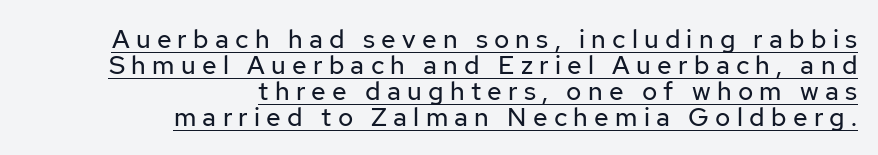
The image shows 26 px text type, upright; set right-aligned, tight line spacing (1.0x), unusually wide letter spacing (+0.24 em), underlined.
